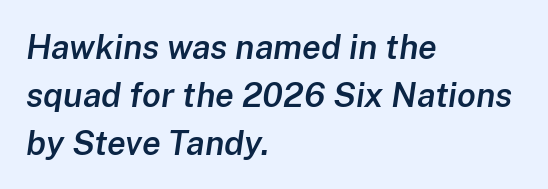
If you drew a ruler down the left edge, every line would touch it. You could call the tracking neutral — neither tight nor loose. There's an unmistakable incline to the writing here. The glyphs are unaccompanied by any horizontal stroke below them.
